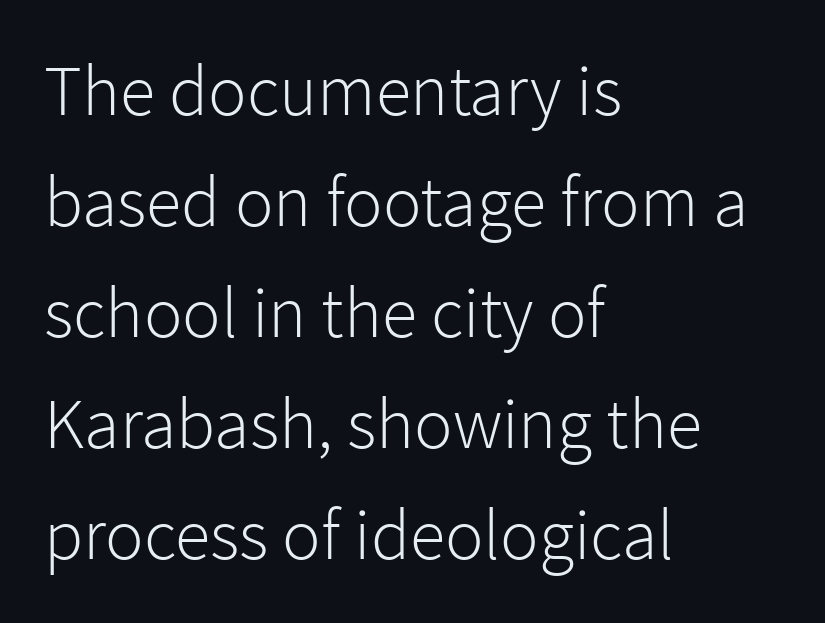
Anything drawn beneath the words? Only blank space. Visually the block forms a straight wall on the left and a jagged coastline on the right. Note: no serifs on the glyphs. The font sits on the lighter half of the weight spectrum, regular included. There is no visible air inserted between adjacent glyphs.
